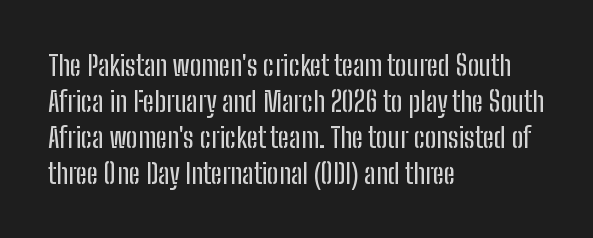
Compared with typical paragraphs, the rows here are spaced about the same. Regarding serifs, this sample does without them. This is roman type, the default non-slanted kind. Standard letterfit; no display-style spreading of the glyphs. A student would call this left alignment; a typographer would say flush left, rag right. A typesetter would call this proportional, since set widths differ per character.
